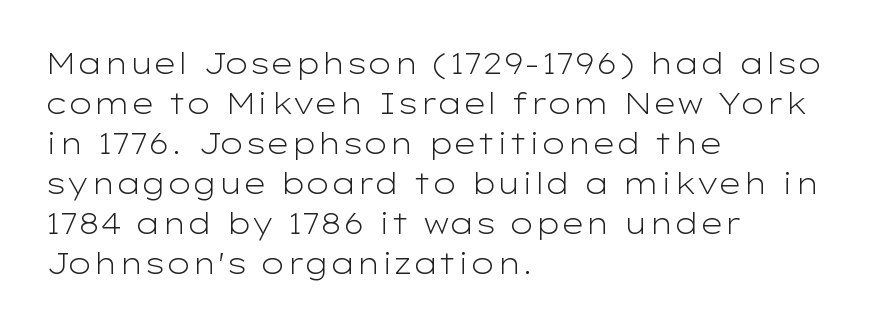
Q: Is the text bold? A: No.
Q: Is the text italic (slanted)? A: No, it is upright.
Q: Is the typeface a serif or a sans-serif typeface? A: Sans-serif.
Q: Is the text underlined? A: No.
Q: How is the paragraph aligned? A: Left-aligned.
Q: Is the spacing between letters normal or unusually wide? A: Normal.
Q: Is the spacing between lines tight, normal or loose? A: Normal.
Q: Width (condensed, normal, or wide)? A: Wide.
Q: Stroke contrast? A: Low.
Q: x-height? A: Medium.
Q: Monospaced? A: No.
